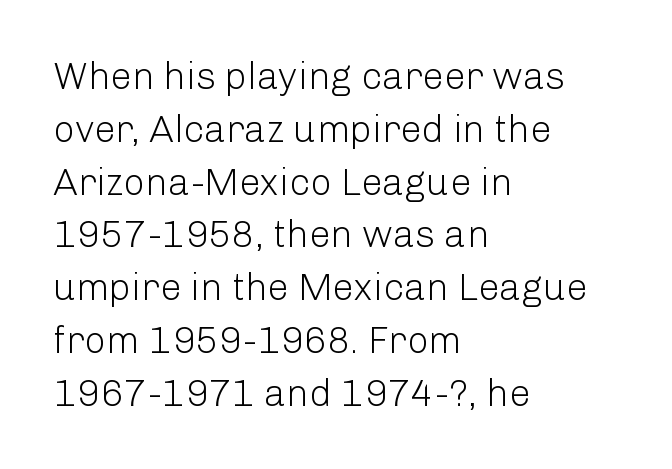
Q: Is the text bold? A: No.
Q: Is the text italic (slanted)? A: No, it is upright.
Q: Is the typeface a serif or a sans-serif typeface? A: Sans-serif.
Q: Is the text underlined? A: No.
Q: How is the paragraph aligned? A: Left-aligned.
Q: Is the spacing between letters normal or unusually wide? A: Normal.
Q: Is the spacing between lines tight, normal or loose? A: Normal.
Q: Width (condensed, normal, or wide)? A: Normal.
Q: Stroke contrast? A: Low.
Q: x-height? A: Medium.
Q: Monospaced? A: No.
